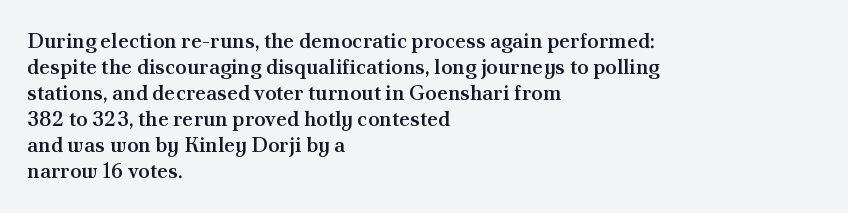
Set as a demibold, roughly 600 on the weight scale. Letter spacing: default. Where is the straight margin? On the left. Designer's note — italics off, roman on. Descenders are the only things crossing below the line.
